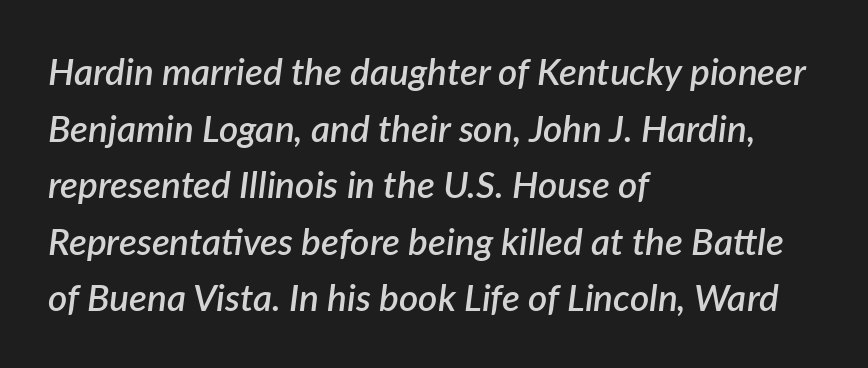
A classic flush-left, rag-right setting is used for this passage. Moderately thickened strokes mark this as semibold type. The passage shown is typed in a proportional face where columns would drift. The passage shown leans; its letterforms are oblique. The letterforms sit shoulder to shoulder at normal distance. A typesetter would call this leading conventional body-copy spacing.
